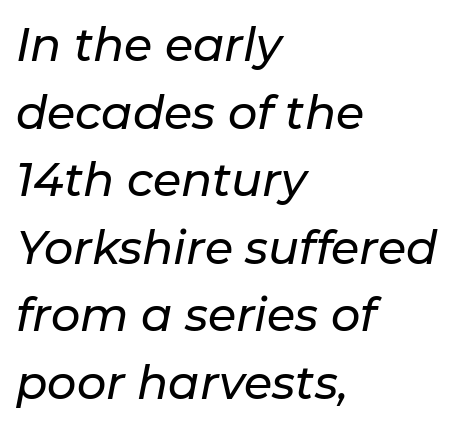
The image shows 46 px text type, italic (leaning right); set left-aligned, normal line spacing (1.47x), normal letter spacing, not underlined; low stroke contrast and a medium x-height.
